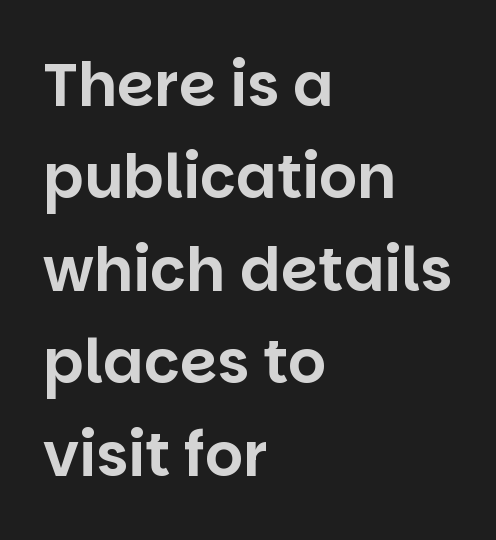
Q: Is the text italic (slanted)? A: No, it is upright.
Q: Is the typeface a serif or a sans-serif typeface? A: Sans-serif.
Q: Is the text underlined? A: No.
Q: How is the paragraph aligned? A: Left-aligned.
Q: Is the spacing between letters normal or unusually wide? A: Normal.
Q: Is the spacing between lines tight, normal or loose? A: Normal.
Q: Width (condensed, normal, or wide)? A: Normal.
Q: Stroke contrast? A: Low.
Q: x-height? A: Large.
Q: Monospaced? A: No.
